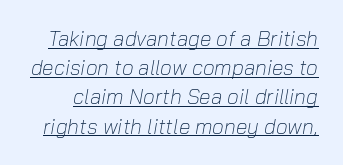
Weight: in the light-to-regular range. Has an underline been added? It has. Evenly set lines give the paragraph a standard silhouette. Italic: yes, the glyphs are oblique.
